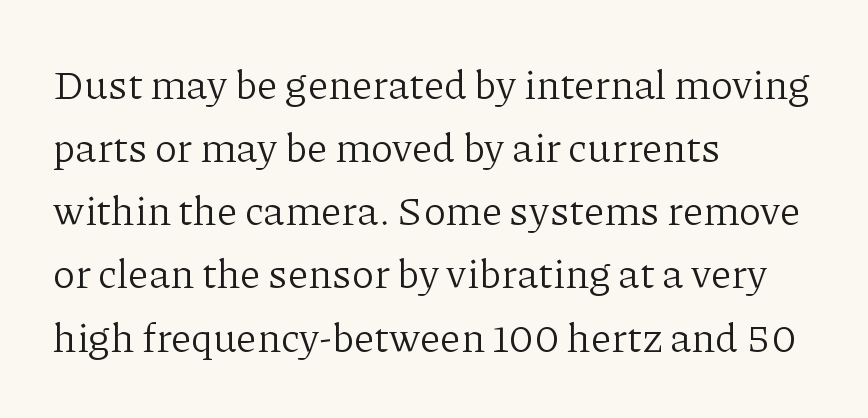
Q: Is the text bold? A: No.
Q: Is the text italic (slanted)? A: No, it is upright.
Q: Is the typeface a serif or a sans-serif typeface? A: Serif.
Q: Is the text underlined? A: No.
Q: How is the paragraph aligned? A: Left-aligned.
Q: Is the spacing between letters normal or unusually wide? A: Normal.
Q: Is the spacing between lines tight, normal or loose? A: Normal.
Q: Width (condensed, normal, or wide)? A: Normal.
Q: Stroke contrast? A: Low.
Q: x-height? A: Medium.
Q: Monospaced? A: No.
